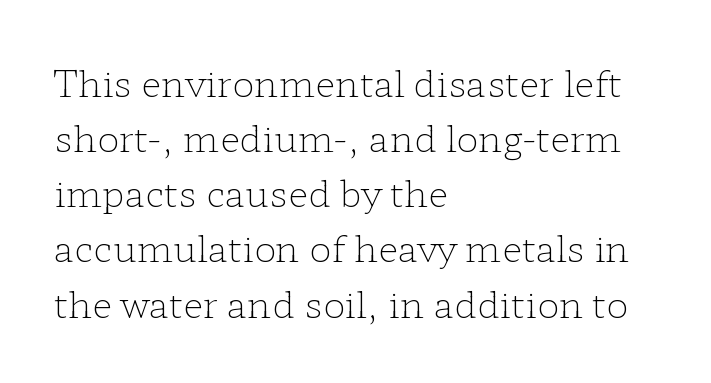
Q: Is the text bold? A: No.
Q: Is the text italic (slanted)? A: No, it is upright.
Q: Is the typeface a serif or a sans-serif typeface? A: Serif.
Q: Is the text underlined? A: No.
Q: How is the paragraph aligned? A: Left-aligned.
Q: Is the spacing between letters normal or unusually wide? A: Normal.
Q: Is the spacing between lines tight, normal or loose? A: Normal.
Q: Width (condensed, normal, or wide)? A: Wide.
Q: Stroke contrast? A: Low.
Q: x-height? A: Medium.
Q: Monospaced? A: No.
